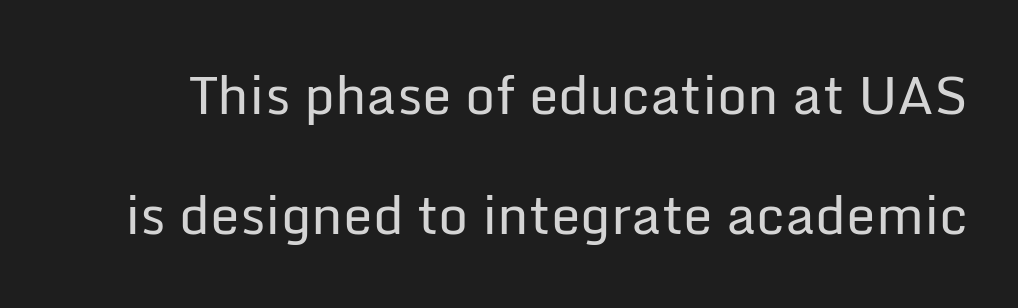
{"serif": "no", "italic": "no", "bold": "no", "weight": "regular", "width": "normal", "stroke_contrast": "low", "x_height": "medium", "monospaced": "no", "underline": "no", "line_spacing": "loose", "line_spacing_ratio": 2.27, "letter_spacing": "normal", "letter_spacing_em": 0.0, "glyph_px": 53}
